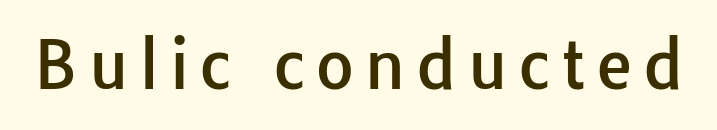
The image shows 65 px sans-serif type, upright; set not underlined; low stroke contrast and a medium x-height.
